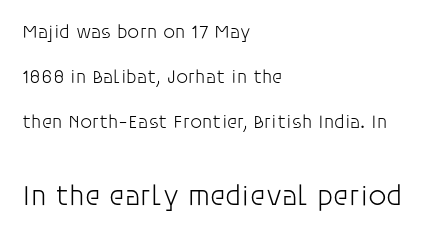
Summary of vertical rhythm: relaxed, with wide interline spacing. Compared with a centered layout, this one pins lines to the left instead. The characters display no serif detailing; their extremities are plain. Each word holds together tightly as a unit, with standard inter-letter gaps. The strokes carry an ordinary text weight at most. Check under the words: just untouched page.
